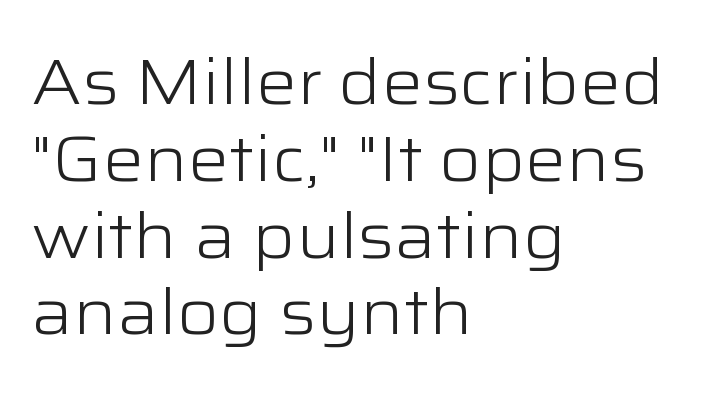
The image shows 64 px light, wide sans-serif type, upright; set left-aligned, line spacing 1.2x, normal letter spacing, not underlined; low stroke contrast and a medium x-height.
